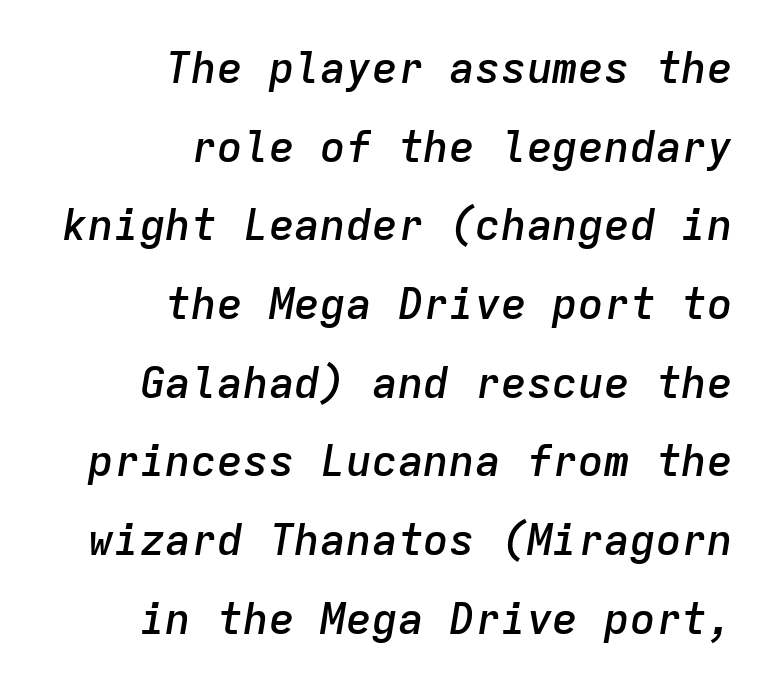
The image shows 43 px semibold type, italic (leaning right), monospaced; set right-aligned, line spacing 1.83x, normal letter spacing, not underlined; low stroke contrast and a medium x-height.
